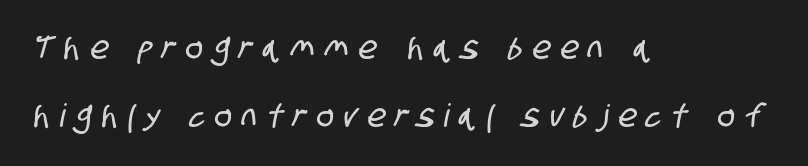
Q: Is the typeface a serif or a sans-serif typeface? A: Sans-serif.
Q: Is the text underlined? A: No.
Q: How is the paragraph aligned? A: Left-aligned.
Q: Is the spacing between letters normal or unusually wide? A: Unusually wide.
Q: Is the spacing between lines tight, normal or loose? A: Loose.
Q: Width (condensed, normal, or wide)? A: Condensed.
Q: Stroke contrast? A: Low.
Q: x-height? A: Large.
Q: Monospaced? A: No.
